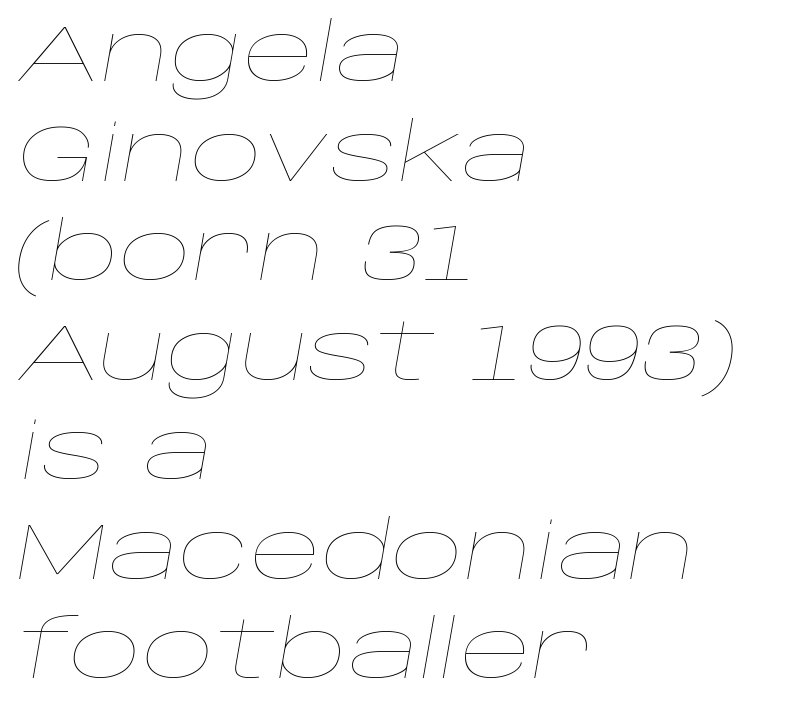
No chunkiness to these letters — they're not bold. The passage shown stacks its lines at a standard gap. The face used here is proportionally spaced, like ordinary book or web type. An italicized treatment has been applied to the whole sample. The letterforms sit shoulder to shoulder at normal distance.
